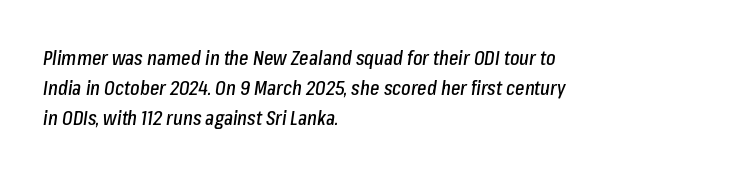
Beneath every word, the page is bare. An italicized treatment has been applied to the whole sample. Where is the straight margin? On the left. If you measured baseline to baseline, you'd find a middling distance.
